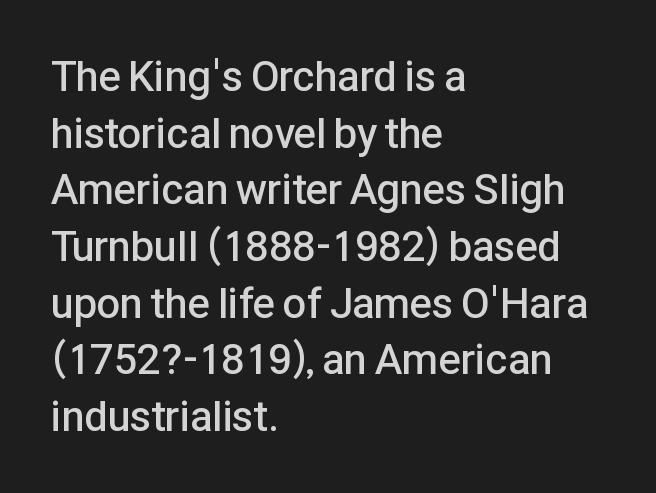
{"serif": "no", "italic": "no", "bold": "semi", "weight": "semibold", "width": "normal", "stroke_contrast": "low", "x_height": "medium", "monospaced": "no", "underline": "no", "align": "left", "line_spacing": "normal", "line_spacing_ratio": 1.35, "letter_spacing": "normal", "letter_spacing_em": 0.0, "glyph_px": 42}
